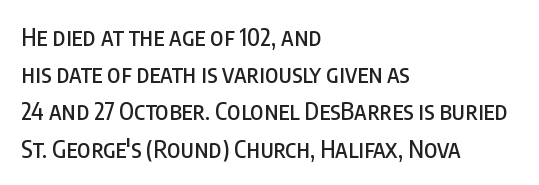
Interline gaps are of average width in this sample. The letters stand upright; this is a roman face. The face used here is rendered with its standard letterfit. Leftover space on each line is placed entirely after the last word. Beneath every word, the page is bare.
